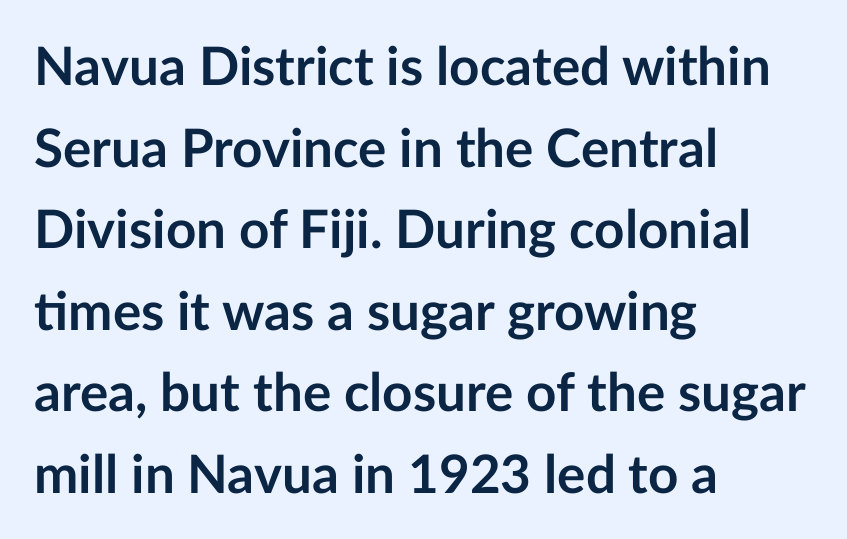
Q: Is the text bold? A: Yes.
Q: Is the text italic (slanted)? A: No, it is upright.
Q: Is the typeface a serif or a sans-serif typeface? A: Sans-serif.
Q: Is the text underlined? A: No.
Q: How is the paragraph aligned? A: Left-aligned.
Q: Is the spacing between letters normal or unusually wide? A: Normal.
Q: Is the spacing between lines tight, normal or loose? A: Normal.
Q: Width (condensed, normal, or wide)? A: Normal.
Q: Stroke contrast? A: Low.
Q: x-height? A: Medium.
Q: Monospaced? A: No.
